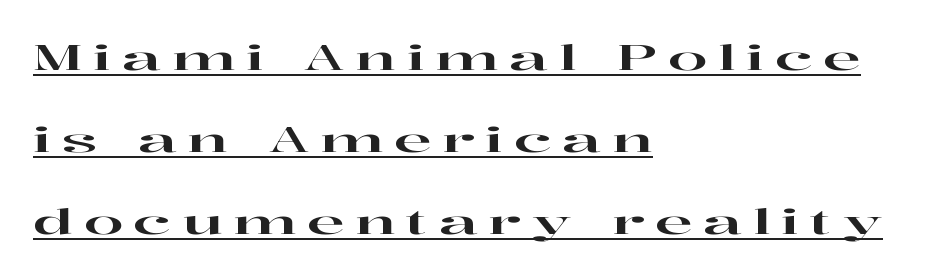
{"serif": "yes", "italic": "no", "width": "wide", "stroke_contrast": "high", "x_height": "medium", "monospaced": "no", "underline": "yes", "align": "left", "line_spacing": "loose", "line_spacing_ratio": 2.34, "letter_spacing": "wide", "letter_spacing_em": 0.31, "glyph_px": 35}
